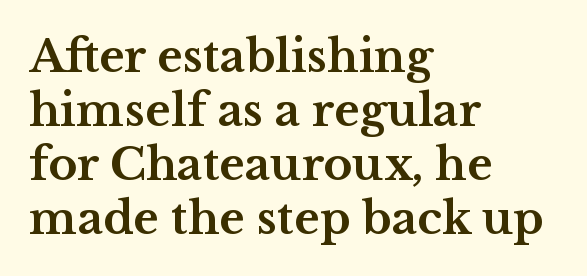
The image shows 44 px bold, wide serif type, upright; set left-aligned, line spacing 1.23x, normal letter spacing, not underlined; medium stroke contrast and a medium x-height.
